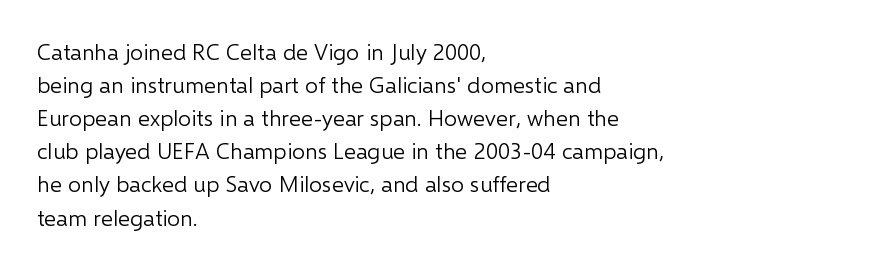
Does extra space separate the letters? No, they use regular spacing. The rendering anchors every line to the left-hand side. The axis of the letterforms is exactly vertical. These lines sit exactly where default settings would place them. Ink coverage per letter is moderate at most. Bare-footed words on every line.
